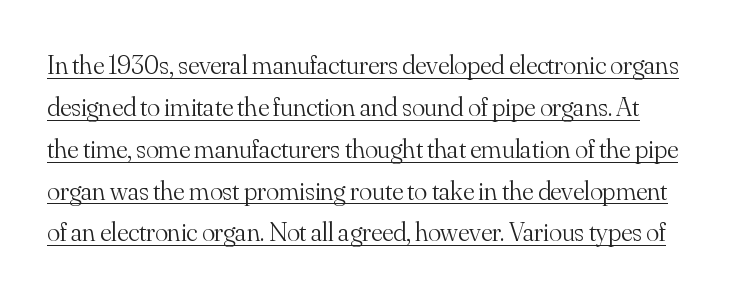
The image shows 27 px text type, upright; set normal line spacing (1.55x), normal letter spacing, underlined.
